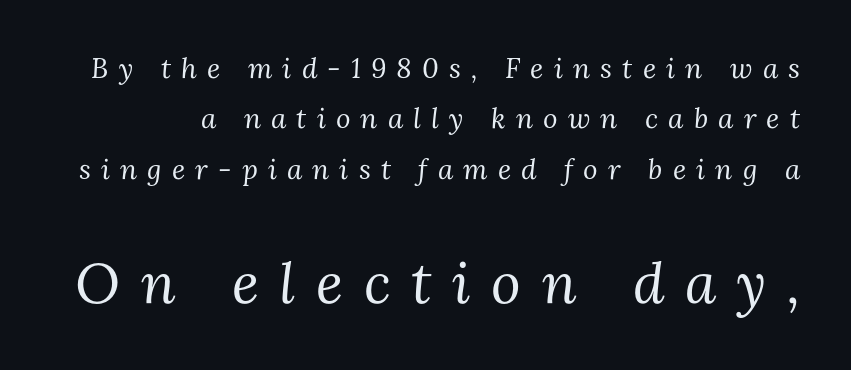
Q: Is the text bold? A: No.
Q: Is the text italic (slanted)? A: Yes, it leans right by about 3 degrees.
Q: Is the typeface a serif or a sans-serif typeface? A: Serif.
Q: Is the text underlined? A: No.
Q: Is the spacing between letters normal or unusually wide? A: Unusually wide.
Q: Which block of text is set in a larger size, the first (top) or the second (bottom)? A: The second (bottom) one.
Q: Width (condensed, normal, or wide)? A: Normal.
Q: Stroke contrast? A: Medium.
Q: x-height? A: Medium.
Q: Monospaced? A: No.
